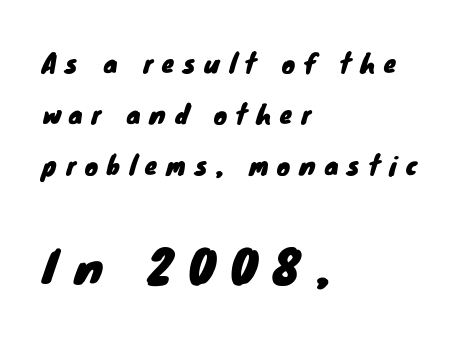
The image shows 44 px sans-serif type; set left-aligned, loose line spacing (2.04x), unusually wide letter spacing (+0.36 em), not underlined; the second (bottom) block is 1.76x larger; low stroke contrast and a small x-height.
